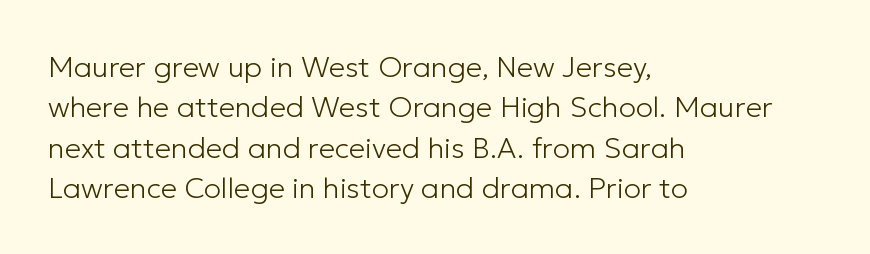
{"serif": "no", "italic": "no", "bold": "no", "weight": "light", "width": "normal", "stroke_contrast": "low", "x_height": "medium", "monospaced": "no", "underline": "no", "align": "left", "line_spacing": "normal", "line_spacing_ratio": 1.39, "letter_spacing": "normal", "letter_spacing_em": 0.0, "glyph_px": 29}
